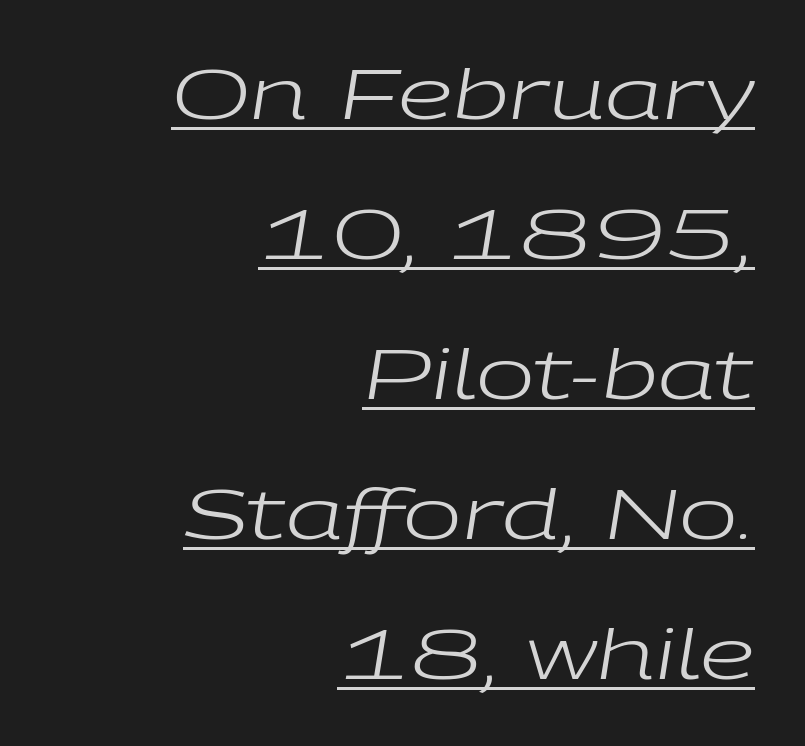
{"italic": "yes", "lean": "right", "slant_degrees": 9, "bold": "no", "weight": "regular", "width": "wide", "stroke_contrast": "low", "x_height": "medium", "monospaced": "no", "underline": "yes", "align": "right", "line_spacing": "loose", "line_spacing_ratio": 2.0, "letter_spacing": "normal", "letter_spacing_em": 0.0, "glyph_px": 70}
